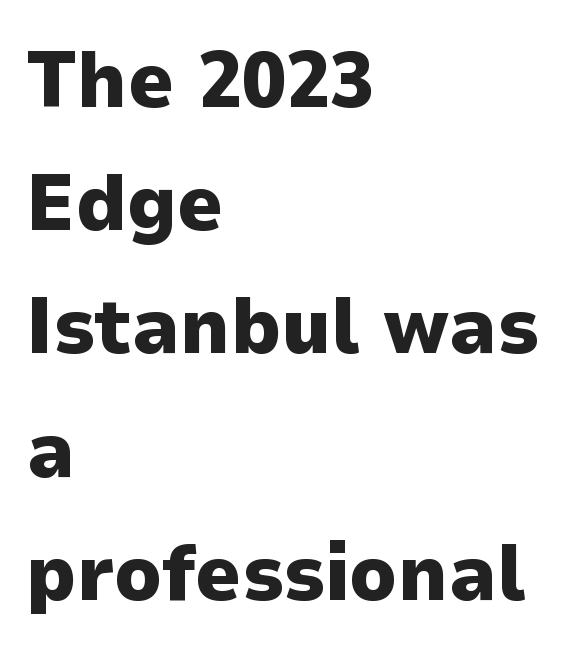
{"serif": "no", "italic": "no", "bold": "yes", "weight": "heavy", "width": "normal", "stroke_contrast": "low", "x_height": "medium", "monospaced": "no", "underline": "no", "align": "left", "line_spacing": "normal", "line_spacing_ratio": 1.54, "letter_spacing": "normal", "letter_spacing_em": 0.0, "glyph_px": 80}
